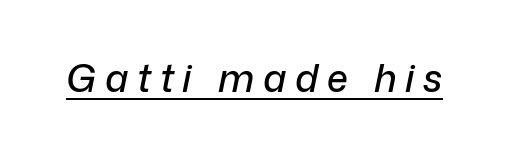
Q: Is the text italic (slanted)? A: Yes, it leans right by about 12 degrees.
Q: Is the text underlined? A: Yes.
Q: Is the spacing between letters normal or unusually wide? A: Unusually wide.
Q: Width (condensed, normal, or wide)? A: Normal.
Q: Stroke contrast? A: Low.
Q: x-height? A: Medium.
Q: Monospaced? A: No.
